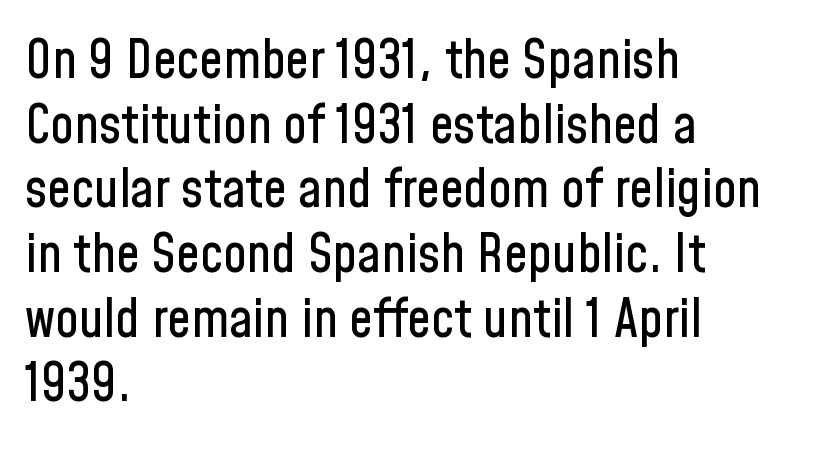
The image shows 53 px condensed sans-serif type, upright; set left-aligned, line spacing 1.22x, normal letter spacing, not underlined; low stroke contrast and a medium x-height.
